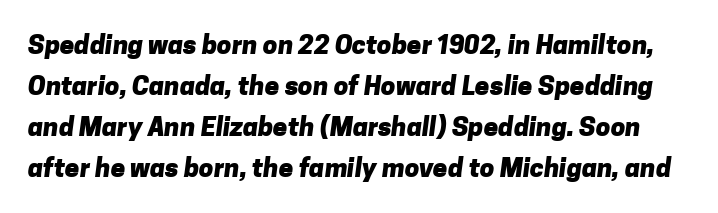
The image shows 26 px bold type; set normal line spacing (1.58x), normal letter spacing, not underlined.
